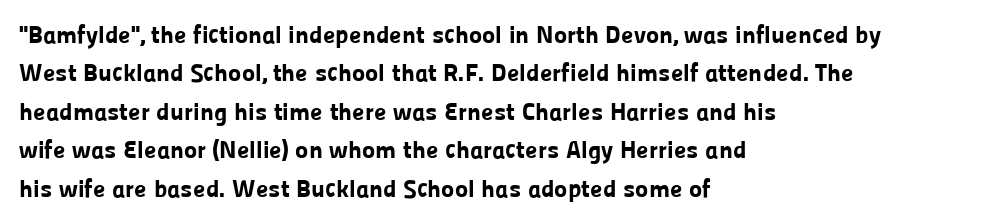
{"italic": "no", "bold": "yes", "underline": "no", "align": "left", "line_spacing": "normal", "line_spacing_ratio": 1.54, "letter_spacing": "normal", "letter_spacing_em": 0.0, "glyph_px": 25}
